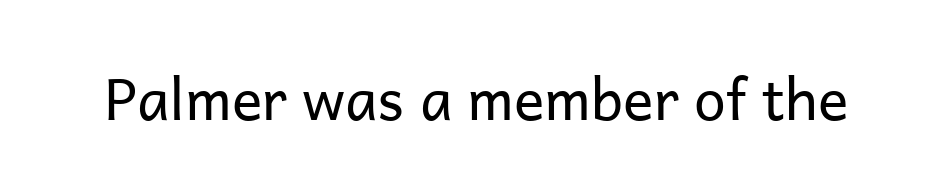
The image shows 57 px regular-weight sans-serif type, upright; set normal letter spacing, not underlined; low stroke contrast and a medium x-height.
